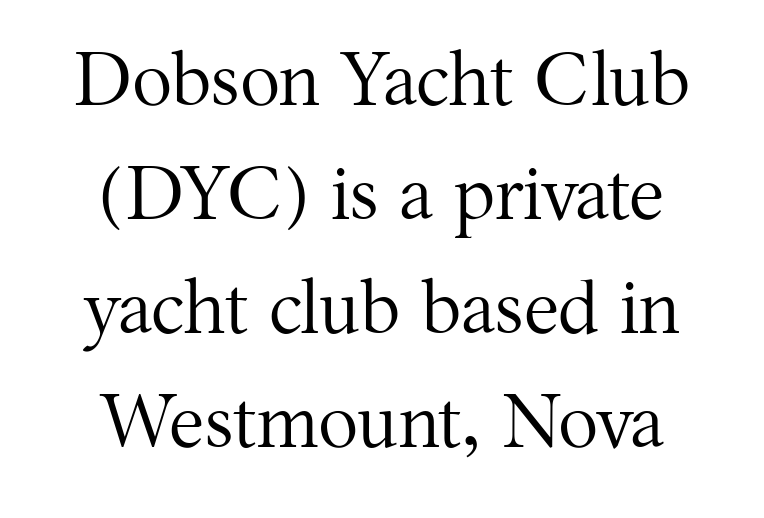
Q: Is the text bold? A: No.
Q: Is the text italic (slanted)? A: No, it is upright.
Q: Is the typeface a serif or a sans-serif typeface? A: Serif.
Q: Is the text underlined? A: No.
Q: How is the paragraph aligned? A: Centered.
Q: Is the spacing between letters normal or unusually wide? A: Normal.
Q: Is the spacing between lines tight, normal or loose? A: Normal.
Q: Width (condensed, normal, or wide)? A: Normal.
Q: Stroke contrast? A: Medium.
Q: x-height? A: Medium.
Q: Monospaced? A: No.
